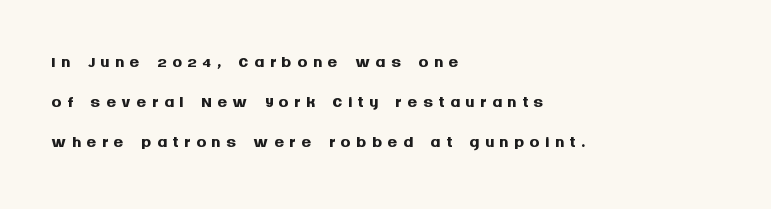
Decoration check: the copy has no underline. The line texture is sparse and dotted thanks to wide tracking. The characters look thick and weighty, a clear bold. A normal amount of white space separates one row of letters from the next. In terms of posture, this sample is upright.
